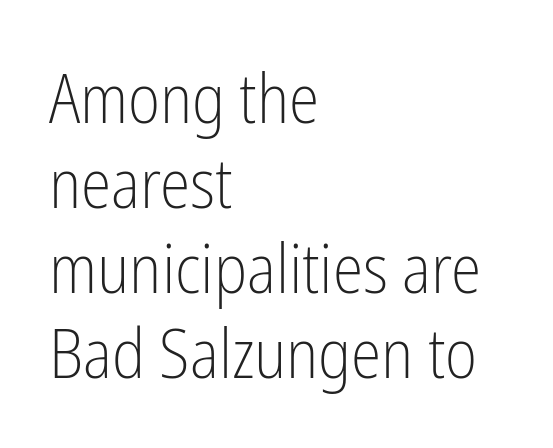
Ordinary non-slanted type is in use. You could call the tracking neutral — neither tight nor loose. Stroke mass is kept to a normal reading level or below. This rendering employs a face without finishing strokes, i.e., a sans-serif.
